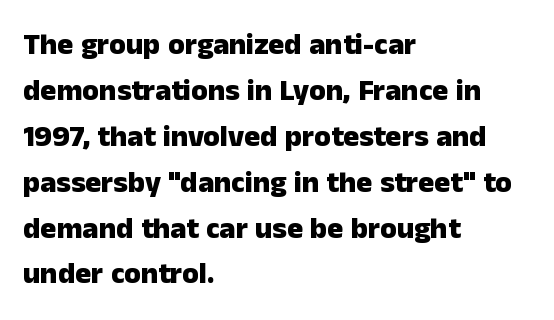
The image shows 30 px heavy sans-serif type, upright; set left-aligned, normal line spacing (1.53x), normal letter spacing, not underlined; low stroke contrast and a medium x-height.
